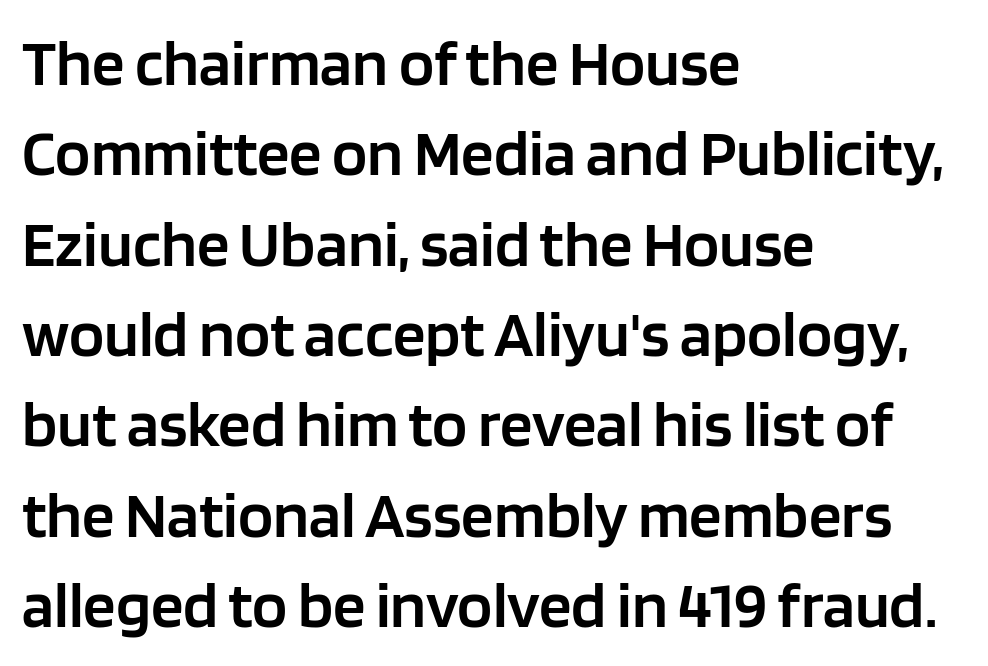
The image shows 65 px semibold sans-serif type, upright; set left-aligned, normal line spacing (1.39x), normal letter spacing, not underlined; low stroke contrast and a large x-height.
